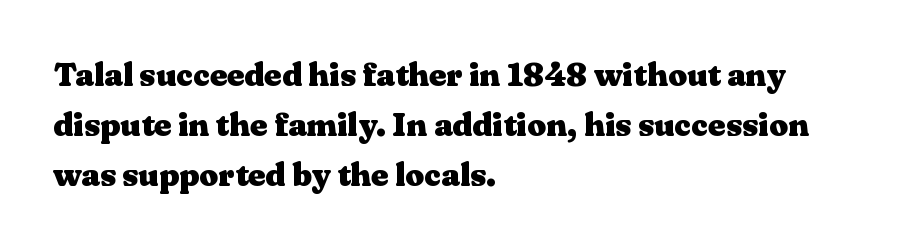
Spacing verdict: proportional, widths tailored to each character. Rows of type keep a routine distance in the vertical direction. Set as a true bold cut, around the 700 mark. Between one letter and the next there's only the usual sliver of space.
